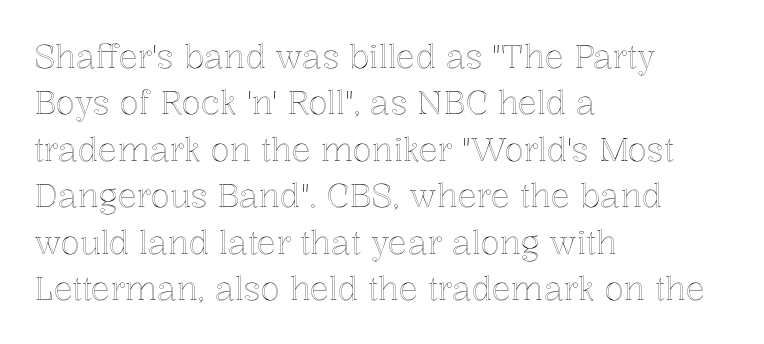
Interline gaps are of average width in this sample. The lines in this sample share a left origin and differ only in where they stop. Words appear dense and cohesive because spacing is normal. Varying glyph widths throughout — classic text-font behaviour. Descenders are the only things crossing below the line. Style check: upright.
